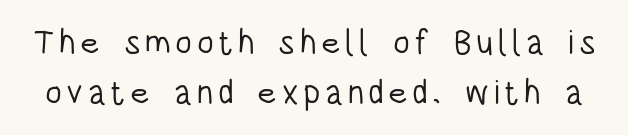
Spacing verdict: proportional, widths tailored to each character. A light-to-regular cut is what we see here. Vertically, the passage feels balanced, rows spaced as you'd expect. Letterform terminals end flat and unadorned throughout the passage.
